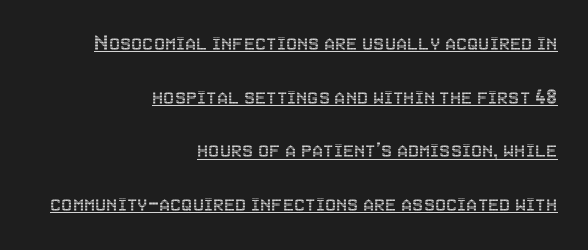
Letter spacing: default. Ascenders rise straight up at ninety degrees. Does a line run under the words? Yes, clearly. Compared with a flush-left layout, this one pins lines to the opposite, right side. Leading is clearly above the norm, producing a sparse column.
